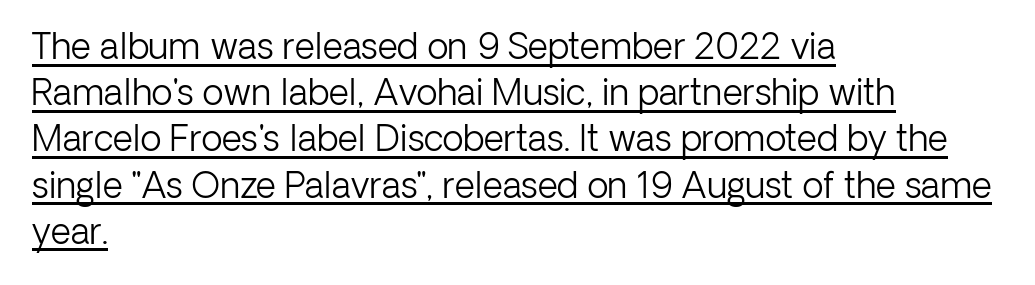
{"serif": "no", "italic": "no", "bold": "no", "weight": "light", "width": "normal", "stroke_contrast": "low", "x_height": "medium", "monospaced": "no", "underline": "yes", "align": "left", "line_spacing": "normal", "line_spacing_ratio": 1.32, "letter_spacing": "normal", "letter_spacing_em": 0.0, "glyph_px": 35}
